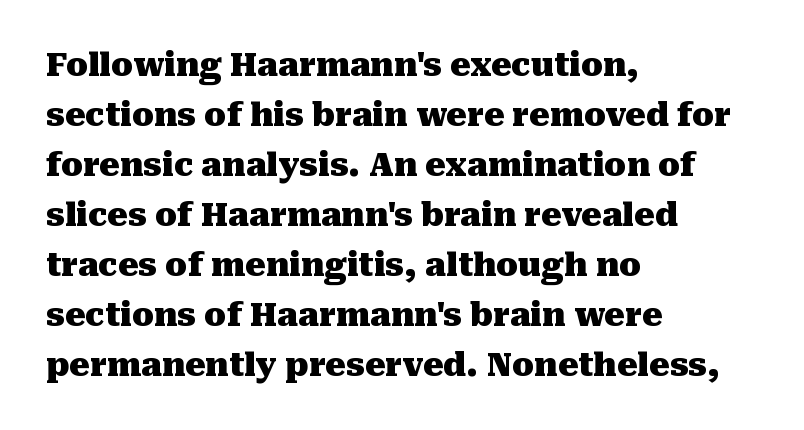
The image shows 32 px heavy serif type, upright; set left-aligned, normal line spacing (1.56x), normal letter spacing, not underlined; medium stroke contrast and a medium x-height.
